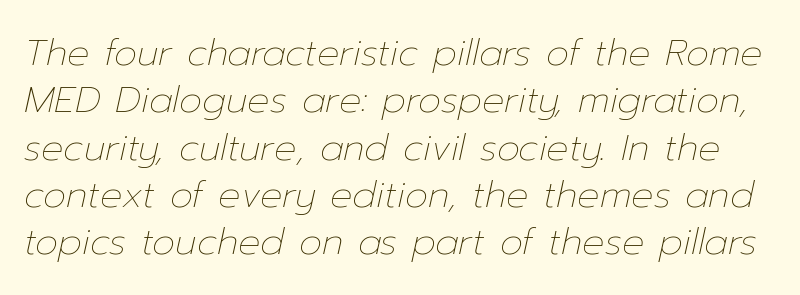
The image shows 37 px thin type, italic (leaning right); set normal line spacing (1.28x), normal letter spacing, not underlined; low stroke contrast and a medium x-height.
